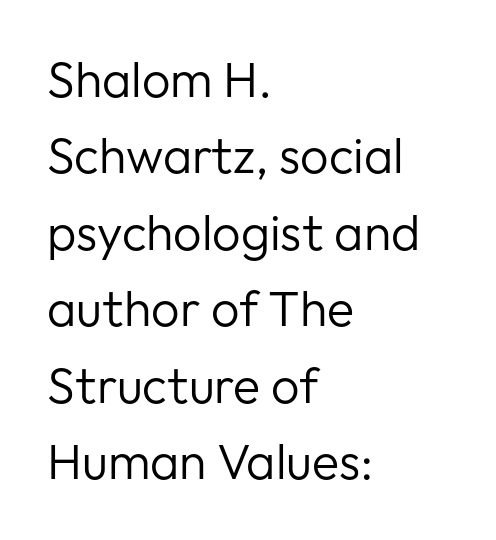
The image shows 50 px regular-weight sans-serif type, upright; set left-aligned, normal line spacing (1.53x), normal letter spacing, not underlined; low stroke contrast and a medium x-height.
